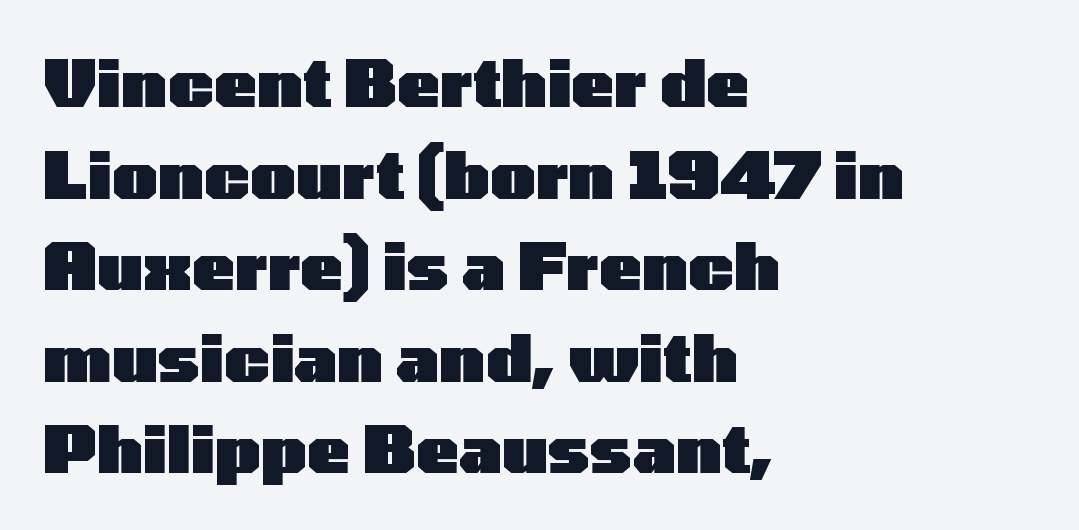
{"serif": "no", "italic": "no", "bold": "yes", "weight": "heavy", "width": "wide", "stroke_contrast": "low", "x_height": "medium", "monospaced": "no", "underline": "no", "align": "left", "line_spacing": "normal", "line_spacing_ratio": 1.43, "letter_spacing": "normal", "letter_spacing_em": 0.0, "glyph_px": 64}
